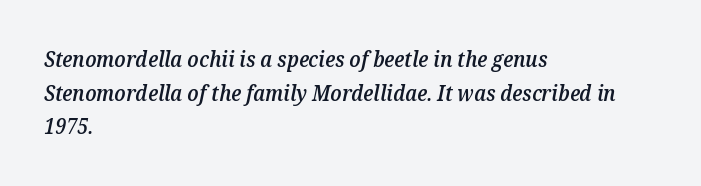
{"italic": "yes", "lean": "right", "slant_degrees": 12, "bold": "semi", "underline": "no", "align": "left", "line_spacing": "normal", "line_spacing_ratio": 1.6, "letter_spacing": "normal", "letter_spacing_em": 0.0, "glyph_px": 21}
